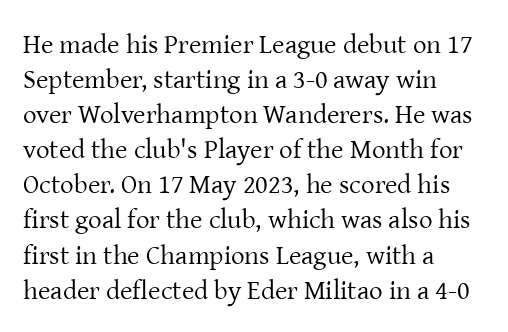
Q: Is the text bold? A: No.
Q: Is the text italic (slanted)? A: No, it is upright.
Q: Is the text underlined? A: No.
Q: How is the paragraph aligned? A: Left-aligned.
Q: Is the spacing between letters normal or unusually wide? A: Normal.
Q: Is the spacing between lines tight, normal or loose? A: Normal.
